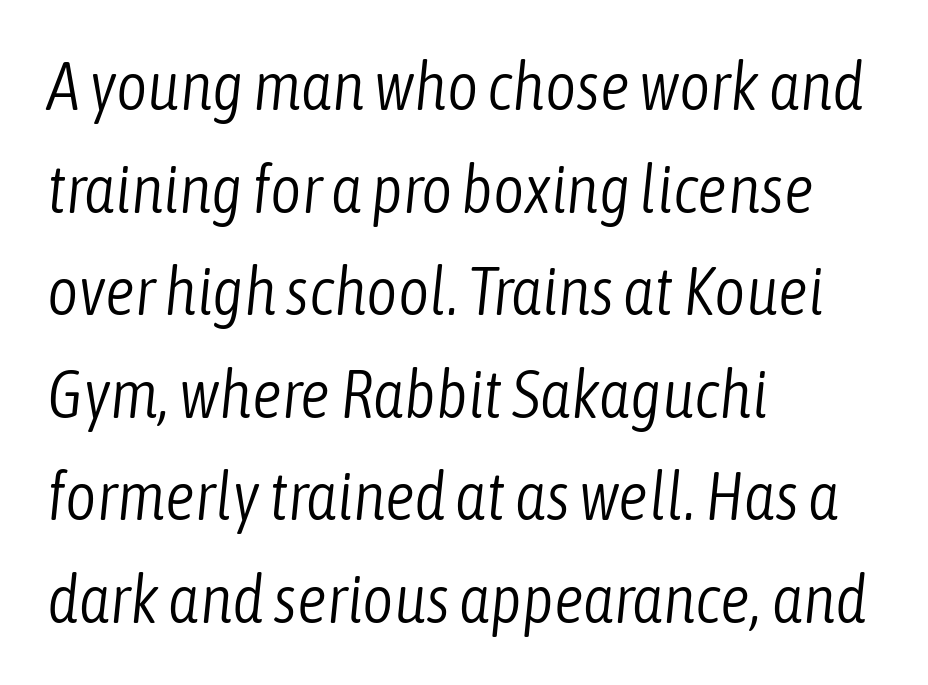
The image shows 67 px light, condensed type, italic (leaning right); set left-aligned, normal line spacing (1.53x), normal letter spacing, not underlined; low stroke contrast and a medium x-height.
